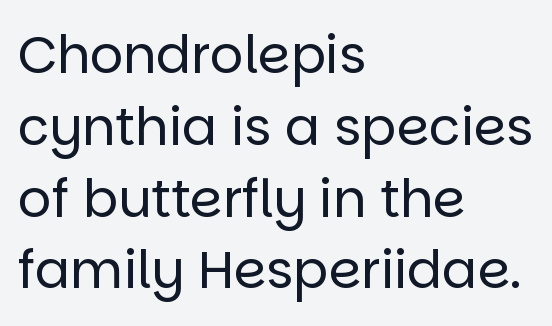
Q: Is the text bold? A: No.
Q: Is the text italic (slanted)? A: No, it is upright.
Q: Is the typeface a serif or a sans-serif typeface? A: Sans-serif.
Q: Is the text underlined? A: No.
Q: How is the paragraph aligned? A: Left-aligned.
Q: Is the spacing between letters normal or unusually wide? A: Normal.
Q: Is the spacing between lines tight, normal or loose? A: Normal.
Q: Width (condensed, normal, or wide)? A: Normal.
Q: Stroke contrast? A: Low.
Q: x-height? A: Large.
Q: Monospaced? A: No.
